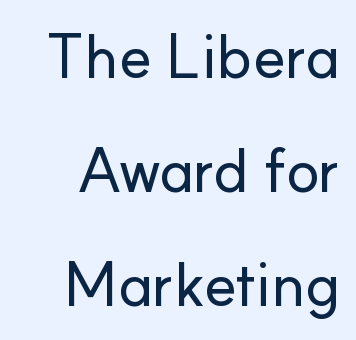
Q: Is the text italic (slanted)? A: No, it is upright.
Q: Is the typeface a serif or a sans-serif typeface? A: Sans-serif.
Q: Is the text underlined? A: No.
Q: Is the spacing between letters normal or unusually wide? A: Normal.
Q: Width (condensed, normal, or wide)? A: Normal.
Q: Stroke contrast? A: Low.
Q: x-height? A: Small.
Q: Monospaced? A: No.
